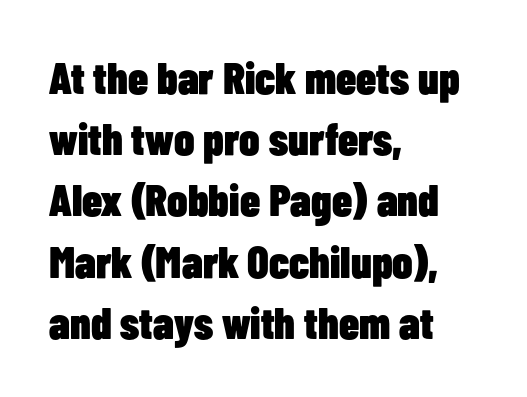
The image shows 45 px heavy, condensed sans-serif type, upright; set left-aligned, normal line spacing (1.36x), normal letter spacing, not underlined; low stroke contrast and a medium x-height.
